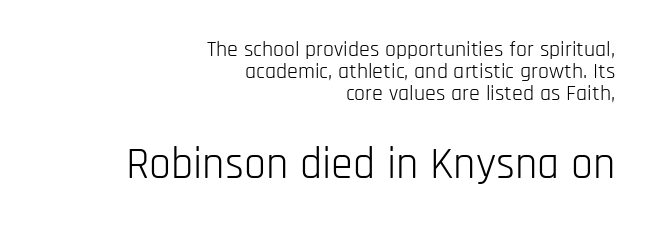
The image shows 44 px light, condensed sans-serif type, upright; set right-aligned, tight line spacing (1.01x), normal letter spacing, not underlined; the second (bottom) block is 2.0x larger; low stroke contrast and a large x-height.
